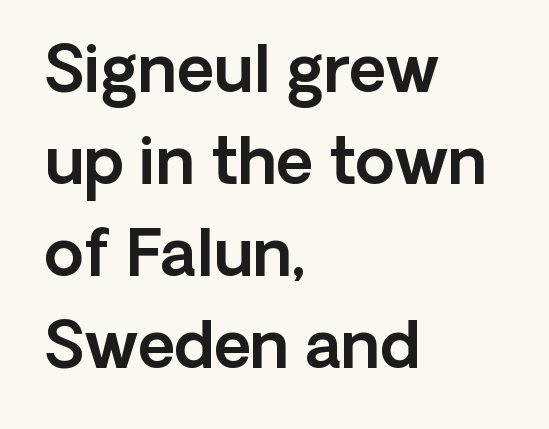
{"serif": "no", "italic": "no", "width": "normal", "x_height": "medium", "monospaced": "no", "underline": "no", "align": "left", "line_spacing": "normal", "line_spacing_ratio": 1.44, "letter_spacing": "normal", "letter_spacing_em": 0.0, "glyph_px": 64}
